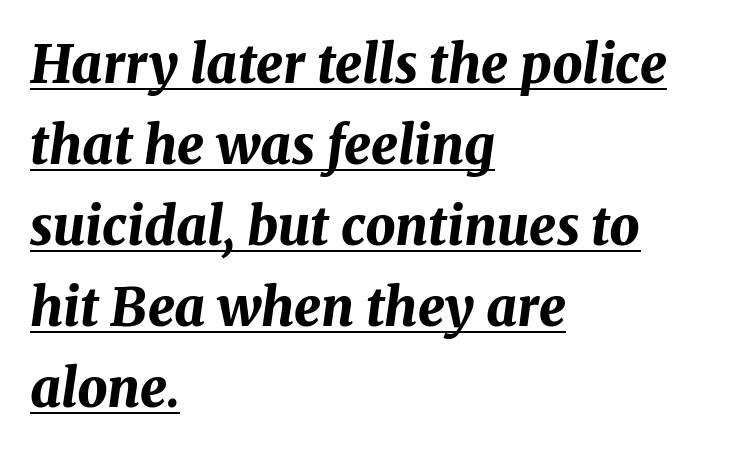
The rendering applies a slant to the glyphs. Typesetter's note: full bold, strokes at maximum text heaviness. Is this a fixed-width face? No — the glyphs have proportional, varying widths. These lines are set flush left with a ragged right edge. Rows of type keep a routine distance in the vertical direction.
